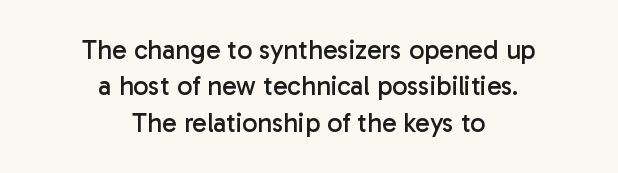
Q: Is the text bold? A: No.
Q: Is the text italic (slanted)? A: No, it is upright.
Q: Is the text underlined? A: No.
Q: How is the paragraph aligned? A: Centered.
Q: Is the spacing between letters normal or unusually wide? A: Normal.
Q: Is the spacing between lines tight, normal or loose? A: Normal.
